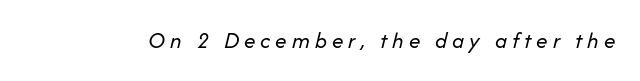
Q: Is the text bold? A: No.
Q: Is the text italic (slanted)? A: Yes, it leans right by about 14 degrees.
Q: Is the text underlined? A: No.
Q: Is the spacing between letters normal or unusually wide? A: Unusually wide.
